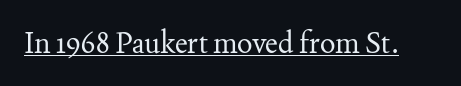
Q: Is the text bold? A: No.
Q: Is the text italic (slanted)? A: No, it is upright.
Q: Is the typeface a serif or a sans-serif typeface? A: Serif.
Q: Is the text underlined? A: Yes.
Q: Is the spacing between letters normal or unusually wide? A: Normal.
Q: Width (condensed, normal, or wide)? A: Normal.
Q: Stroke contrast? A: Medium.
Q: x-height? A: Small.
Q: Monospaced? A: No.
